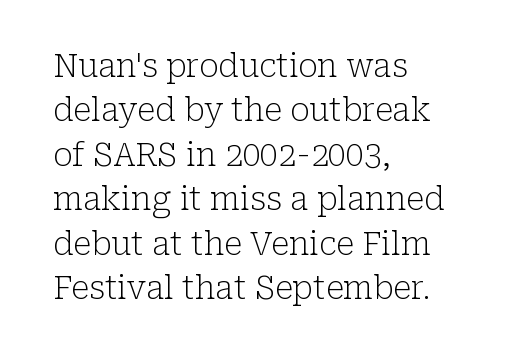
Weight: in the light-to-regular range. This sample has the flowing, uneven cadence of proportional lettering. Spacing between characters is what you'd get straight out of the box. Quick note: interline space is typical. Anything drawn beneath the words? Only blank space. Casual observation: everything's shoved over to the left.
